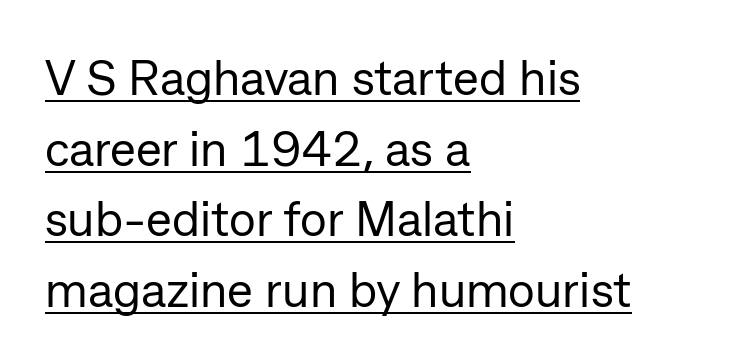
Emphasis is given by a line drawn under the lettering. If you drew a line through each stem, it would be perfectly vertical. Is the type heavy? It reads as light-to-regular instead. Baseline-to-baseline distance is the conventional proportion of letter height. Here the designer chose a conventional face with non-uniform glyph widths.
